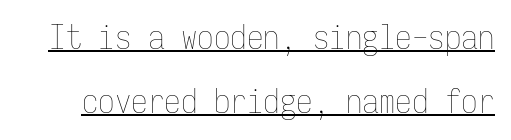
Q: Is the text bold? A: No.
Q: Is the text italic (slanted)? A: No, it is upright.
Q: Is the text underlined? A: Yes.
Q: Is the spacing between letters normal or unusually wide? A: Normal.
Q: Is the spacing between lines tight, normal or loose? A: Loose.
Q: Width (condensed, normal, or wide)? A: Condensed.
Q: Stroke contrast? A: Low.
Q: x-height? A: Medium.
Q: Monospaced? A: Yes.
